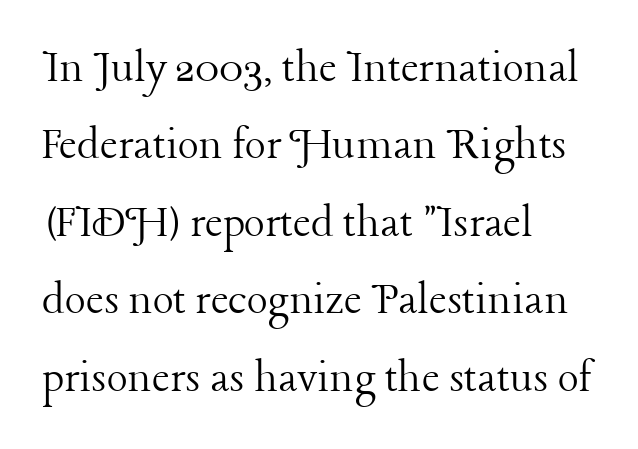
Reading down the block, your eye returns to a fixed left position each line. Note the varied advance widths — an 'i' is clearly narrower than an 'm'. The foot of each line stays bare and open. The line-height multiplier appears to be the usual default. Tall strokes in this sample are plumb rather than angled.
